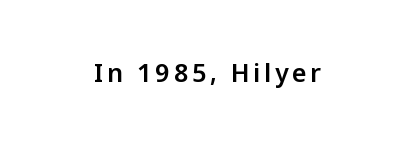
{"italic": "no", "underline": "no", "align": "center", "glyph_px": 25}
